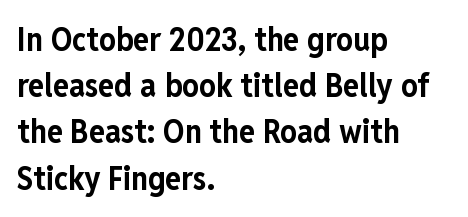
Q: Is the text bold? A: Yes.
Q: Is the text italic (slanted)? A: No, it is upright.
Q: Is the typeface a serif or a sans-serif typeface? A: Sans-serif.
Q: Is the text underlined? A: No.
Q: How is the paragraph aligned? A: Left-aligned.
Q: Is the spacing between letters normal or unusually wide? A: Normal.
Q: Is the spacing between lines tight, normal or loose? A: Normal.
Q: Width (condensed, normal, or wide)? A: Condensed.
Q: Stroke contrast? A: Low.
Q: x-height? A: Medium.
Q: Monospaced? A: No.
